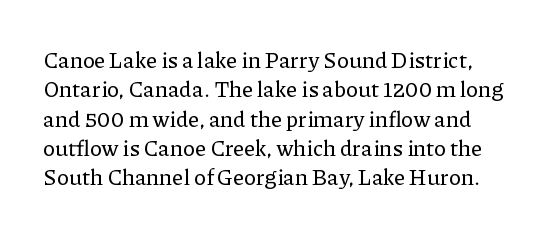
{"italic": "no", "underline": "no", "line_spacing": "normal", "line_spacing_ratio": 1.33, "letter_spacing": "normal", "letter_spacing_em": 0.0, "glyph_px": 22}
